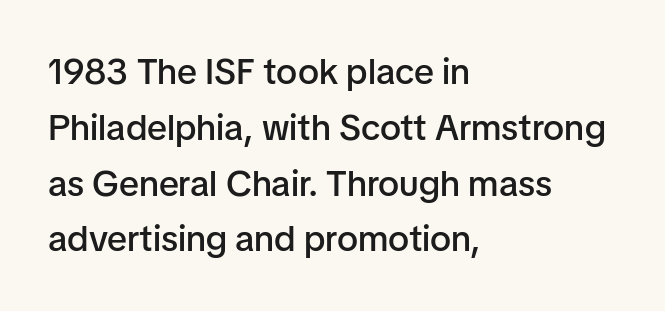
The image shows 36 px semibold sans-serif type, upright; set left-aligned, normal line spacing (1.55x), normal letter spacing, not underlined; low stroke contrast and a medium x-height.
